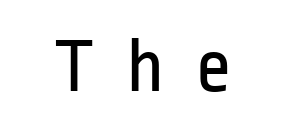
Italic: no, the glyphs are upright roman. The gaps between neighbouring characters are conspicuously large. Spacing verdict: proportional, widths tailored to each character. Does the type have serifs? No, each stem ends abruptly. Nothing heavy about these letters — not bold at all. Anything drawn beneath the words? Only blank space.
